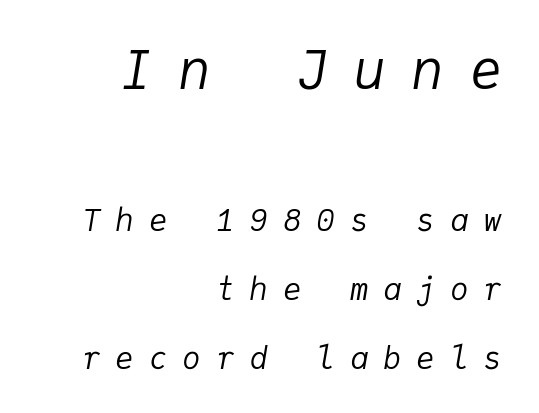
The image shows 54 px regular-weight type, italic (leaning right), monospaced; set right-aligned, loose line spacing (2.23x), unusually wide letter spacing (+0.48 em), not underlined; the first (top) block is 1.74x larger; low stroke contrast and a medium x-height.
